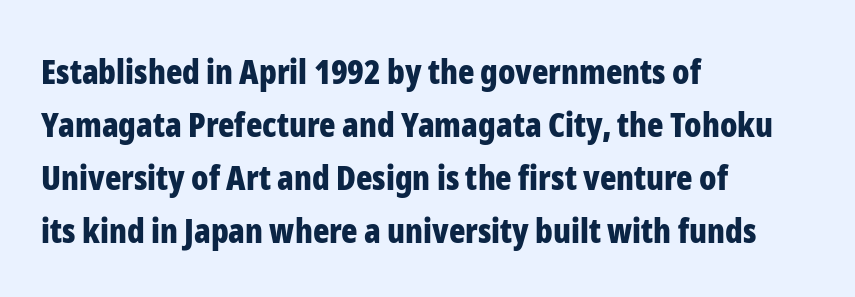
The image shows 34 px bold, condensed sans-serif type, upright; set left-aligned, normal line spacing (1.56x), normal letter spacing, not underlined; low stroke contrast and a medium x-height.
